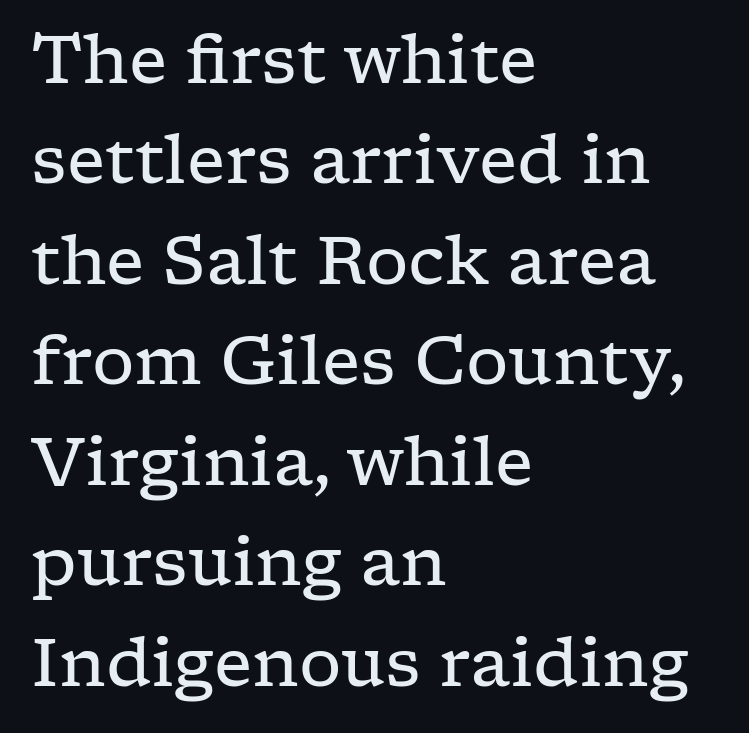
{"serif": "yes", "italic": "no", "bold": "no", "weight": "regular", "width": "wide", "stroke_contrast": "low", "x_height": "medium", "monospaced": "no", "underline": "no", "align": "left", "line_spacing": "normal", "line_spacing_ratio": 1.5, "letter_spacing": "normal", "letter_spacing_em": 0.0, "glyph_px": 67}
